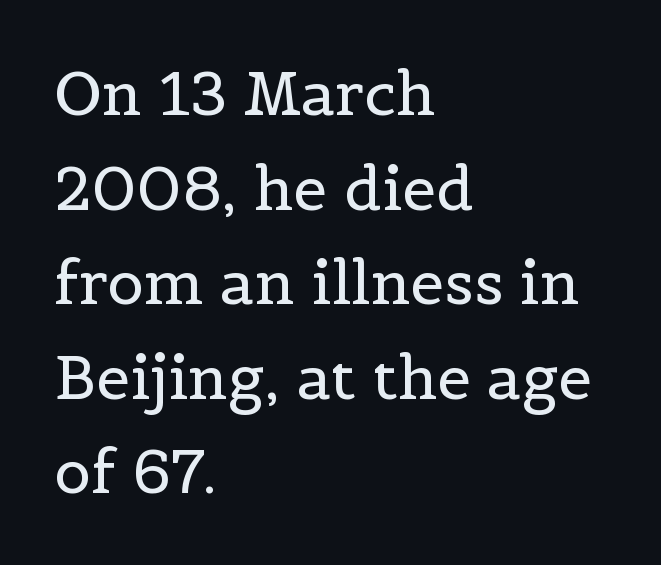
Check under the words: just untouched page. To sum up the face: it has serifs. Rendered with straight, roman letterforms. Letters have the restrained weight of plain body copy at most.
